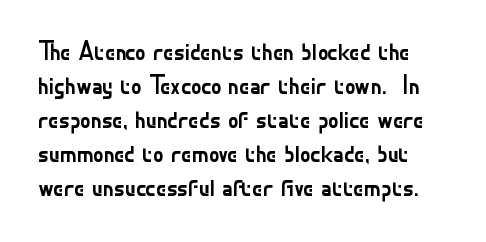
The baseline area is clear. Each new line begins a customary step beneath the previous one. These lines were composed using upright roman letters. Weight: not bold — regular or lighter.
